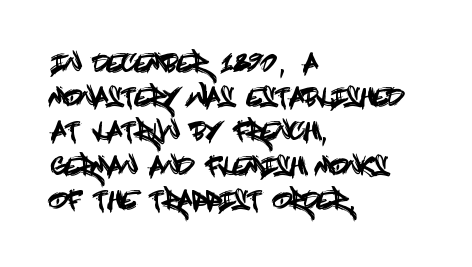
{"underline": "no", "align": "left", "line_spacing": "normal", "line_spacing_ratio": 1.37, "letter_spacing": "normal", "letter_spacing_em": 0.0, "glyph_px": 25}
